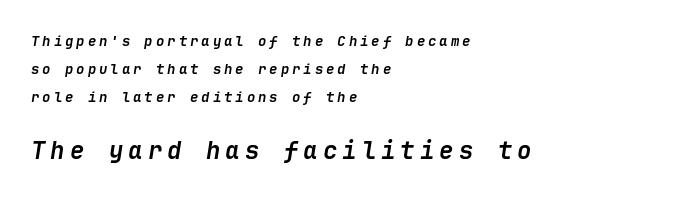
{"italic": "yes", "lean": "right", "slant_degrees": 9, "bold": "yes", "underline": "no", "align": "left", "line_spacing": "loose", "line_spacing_ratio": 1.99, "letter_spacing": "wide", "letter_spacing_em": 0.21, "larger_block": "second", "size_ratio": 1.71, "glyph_px": 24}
